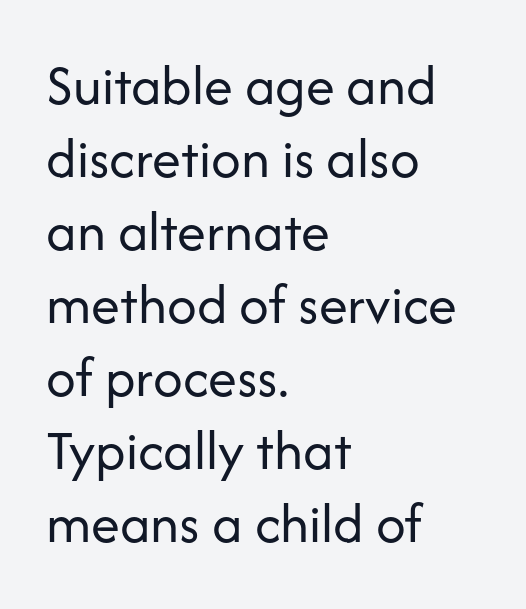
{"serif": "no", "italic": "no", "bold": "no", "weight": "regular", "width": "normal", "stroke_contrast": "low", "x_height": "medium", "monospaced": "no", "underline": "no", "align": "left", "line_spacing": "normal", "line_spacing_ratio": 1.26, "letter_spacing": "normal", "letter_spacing_em": 0.0, "glyph_px": 58}
